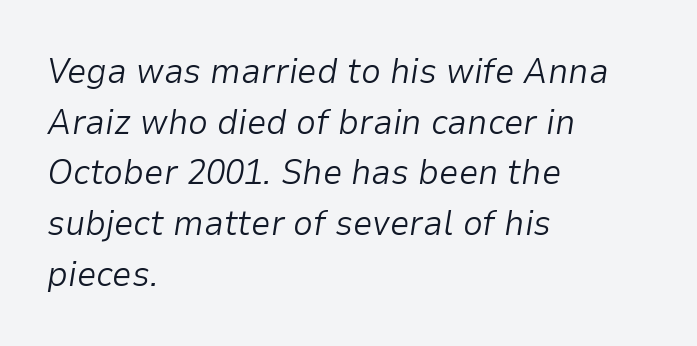
Look at the tracking — it's just the regular setting, nothing added. Compared with a typical body face, this is equally light or lighter still. The vertical gap from one line to the next is medium. Layout note: lines flush left. Note the varied advance widths — an 'i' is clearly narrower than an 'm'.
